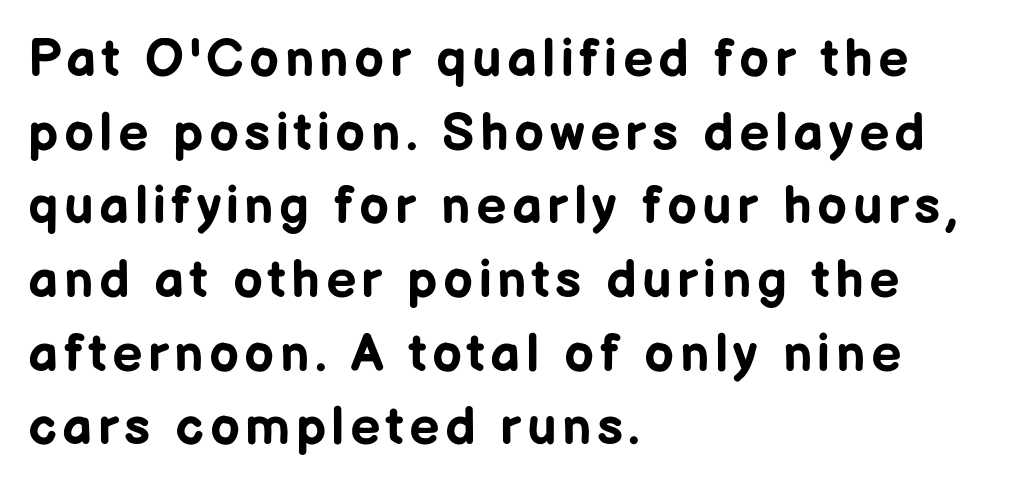
Glance below the letters and you will spot only blank space. The lines sit at an ordinary, default distance from one another. Character widths vary here, with narrow letters taking less room than wide ones. Notice how thick the strokes are: this is what a full bold looks like. The designer went with a sans here, leaving each stem footless. Where is the straight margin? On the left.
